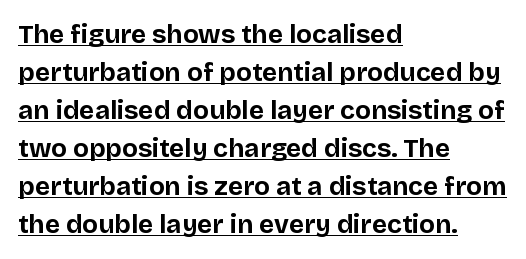
{"italic": "no", "bold": "yes", "underline": "yes", "align": "left", "line_spacing": "normal", "line_spacing_ratio": 1.46, "letter_spacing": "normal", "letter_spacing_em": 0.0, "glyph_px": 26}
